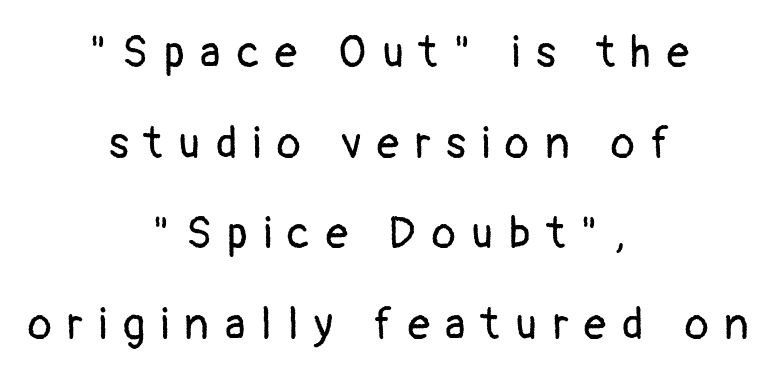
Is there much room between lines? Yes — plenty of vertical air separates them. Spacing between characters has been opened up far beyond the box default. These glyphs show unthickened strokes, regular width or finer. Teacher's note: observe the equal gaps on both sides — that is centered alignment. The gap between lines stays unmarked. The axis of the letterforms is exactly vertical.
